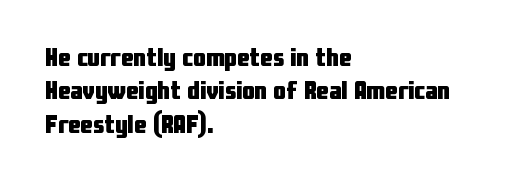
Q: Is the text bold? A: Yes.
Q: Is the text italic (slanted)? A: No, it is upright.
Q: Is the text underlined? A: No.
Q: How is the paragraph aligned? A: Left-aligned.
Q: Is the spacing between letters normal or unusually wide? A: Normal.
Q: Is the spacing between lines tight, normal or loose? A: Normal.
